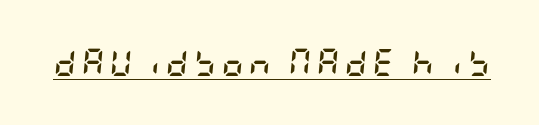
Is there an underline? Yes — a line sits under the letters. Rendered with sloped, italic letterforms. The sample has been set heavy, in full bold. Short note: letters widely spaced.
